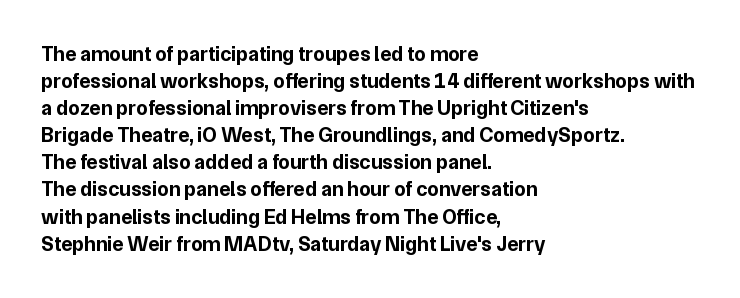
The space directly below the letters is spotless. In terms of leading, this rendering sits right in the middle. Notice how the stems are strictly vertical — no italics here. Honestly, the letter spacing is just normal — you wouldn't notice it. Typesetter's note: full bold, strokes at maximum text heaviness.
